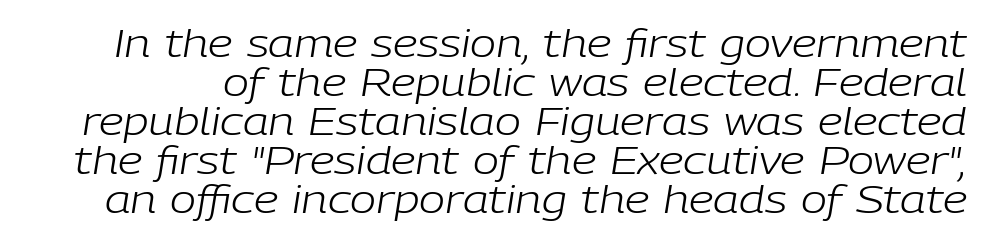
Q: Is the text bold? A: No.
Q: Is the text italic (slanted)? A: Yes, it leans right by about 9 degrees.
Q: Is the text underlined? A: No.
Q: Is the spacing between letters normal or unusually wide? A: Normal.
Q: Is the spacing between lines tight, normal or loose? A: Tight.
Q: Width (condensed, normal, or wide)? A: Normal.
Q: Stroke contrast? A: Low.
Q: x-height? A: Medium.
Q: Monospaced? A: No.
